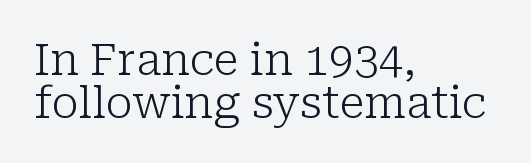
The image shows 44 px light serif type, upright; set left-aligned, tight line spacing (0.97x), normal letter spacing, not underlined; low stroke contrast and a medium x-height.
